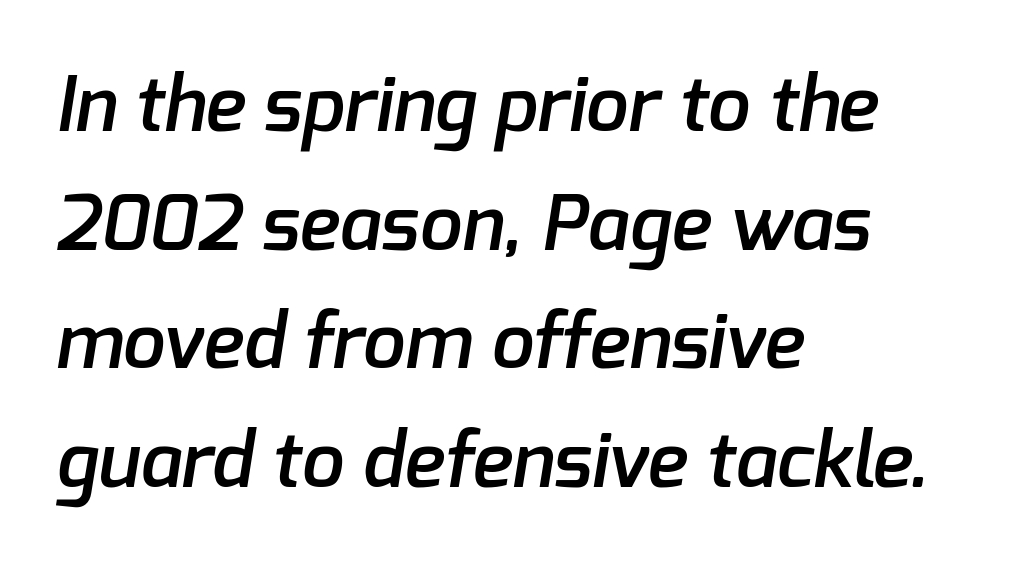
Q: Is the text bold? A: Semi-bold.
Q: Is the typeface a serif or a sans-serif typeface? A: Sans-serif.
Q: Is the text underlined? A: No.
Q: How is the paragraph aligned? A: Left-aligned.
Q: Is the spacing between letters normal or unusually wide? A: Normal.
Q: Is the spacing between lines tight, normal or loose? A: Normal.
Q: Width (condensed, normal, or wide)? A: Normal.
Q: Stroke contrast? A: Low.
Q: x-height? A: Medium.
Q: Monospaced? A: No.
